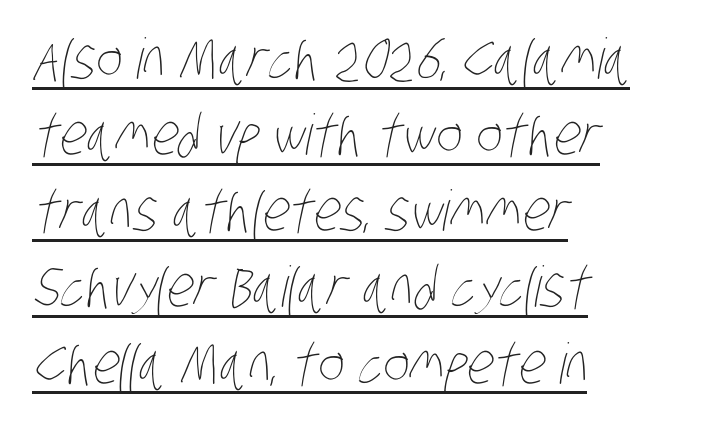
The image shows 56 px thin, condensed type; set left-aligned, normal line spacing (1.36x), normal letter spacing, underlined; low stroke contrast and a large x-height.
